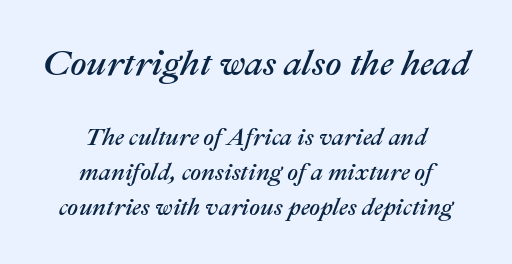
Slant detected: the letters are inclined. Descender tails drop into unmarked territory. The lines are quadded center. The letters in the upper block stand taller than those in the block below. The passage shown is typed in a proportional face where columns would drift. Line spacing here is normal.
